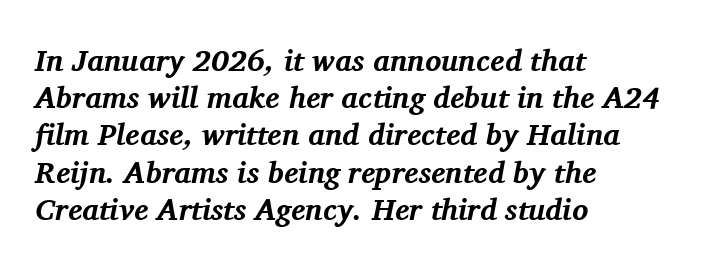
{"serif": "yes", "italic": "yes", "lean": "right", "slant_degrees": 11, "bold": "yes", "weight": "bold", "width": "normal", "stroke_contrast": "medium", "x_height": "medium", "monospaced": "no", "underline": "no", "align": "left", "line_spacing_ratio": 1.24, "letter_spacing": "normal", "letter_spacing_em": 0.0, "glyph_px": 30}
